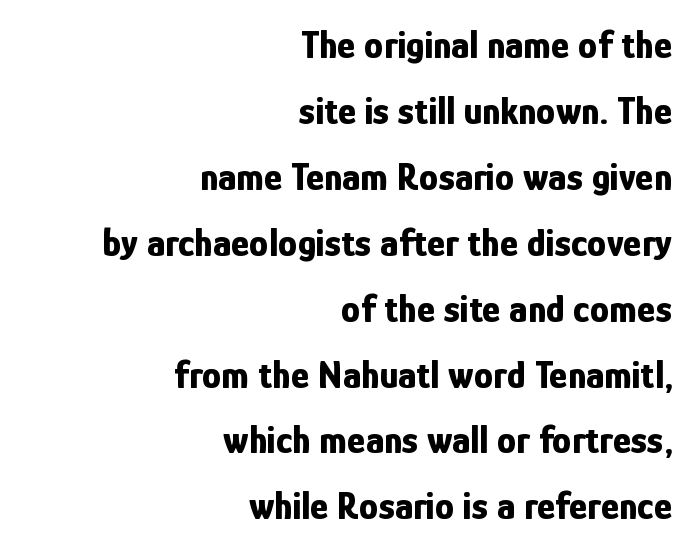
Just letters on the line, the space beneath them empty. Default kerning and tracking; the words read as compact shapes. Heft: maximum for text — a bold. The passage shown is typeset with a sans-serif family. The lines are quadded right.
